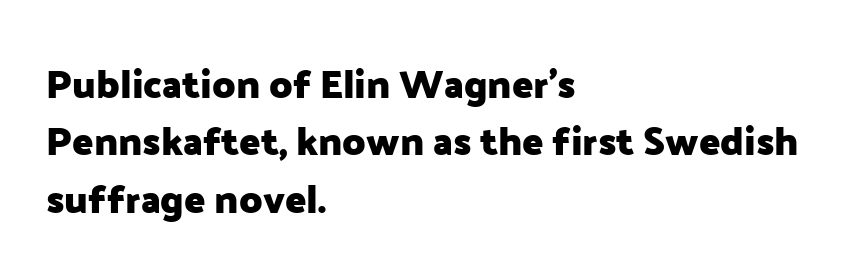
The image shows 39 px heavy sans-serif type, upright; set left-aligned, normal line spacing (1.47x), normal letter spacing, not underlined; low stroke contrast and a medium x-height.
